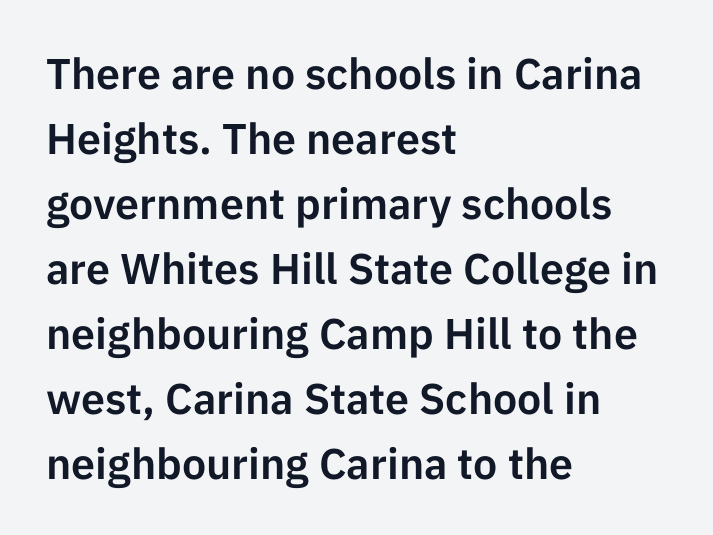
Q: Is the text italic (slanted)? A: No, it is upright.
Q: Is the typeface a serif or a sans-serif typeface? A: Sans-serif.
Q: Is the text underlined? A: No.
Q: How is the paragraph aligned? A: Left-aligned.
Q: Is the spacing between letters normal or unusually wide? A: Normal.
Q: Is the spacing between lines tight, normal or loose? A: Normal.
Q: Width (condensed, normal, or wide)? A: Normal.
Q: Stroke contrast? A: Low.
Q: x-height? A: Medium.
Q: Monospaced? A: No.
